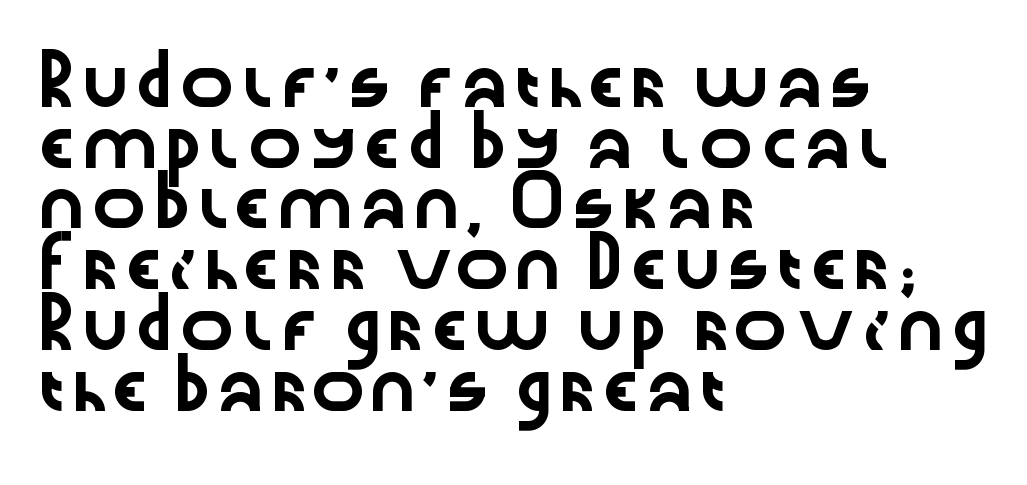
The image shows 46 px wide sans-serif type, upright; set left-aligned, normal line spacing (1.32x), normal letter spacing, not underlined; low stroke contrast and a medium x-height.
